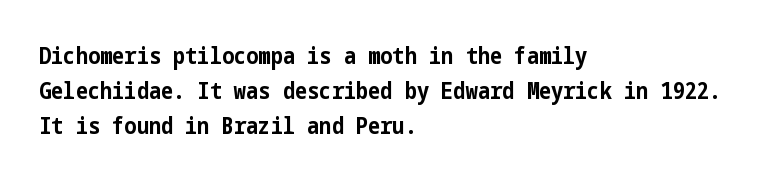
{"italic": "no", "bold": "yes", "underline": "no", "align": "left", "line_spacing": "normal", "line_spacing_ratio": 1.53, "letter_spacing": "normal", "letter_spacing_em": 0.0, "glyph_px": 23}
